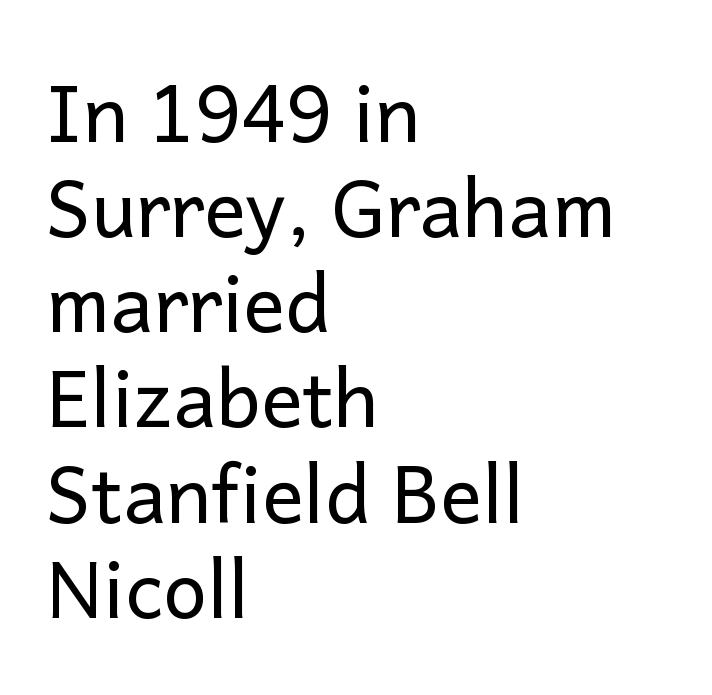
Q: Is the text bold? A: No.
Q: Is the text italic (slanted)? A: No, it is upright.
Q: Is the typeface a serif or a sans-serif typeface? A: Sans-serif.
Q: Is the text underlined? A: No.
Q: How is the paragraph aligned? A: Left-aligned.
Q: Is the spacing between letters normal or unusually wide? A: Normal.
Q: Width (condensed, normal, or wide)? A: Normal.
Q: Stroke contrast? A: Low.
Q: x-height? A: Medium.
Q: Monospaced? A: No.
